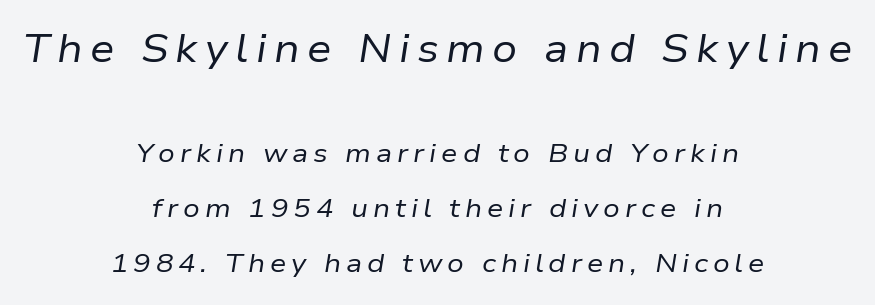
{"italic": "yes", "lean": "right", "slant_degrees": 9, "bold": "no", "weight": "regular", "width": "normal", "stroke_contrast": "low", "x_height": "medium", "monospaced": "no", "underline": "no", "align": "center", "line_spacing": "loose", "line_spacing_ratio": 2.11, "larger_block": "first", "size_ratio": 1.5, "glyph_px": 39}
